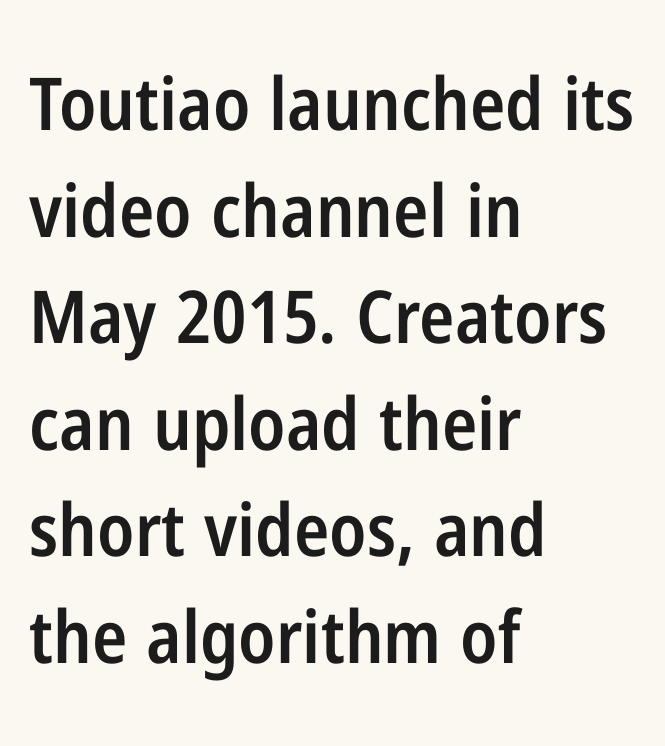
Typeset ragged right — the left edge is the straight one. This sample uses plain, unmodified letter spacing. The specimen omits any rule beneath the text block's lines. Stems and bowls a touch heavier than normal — semibold.
